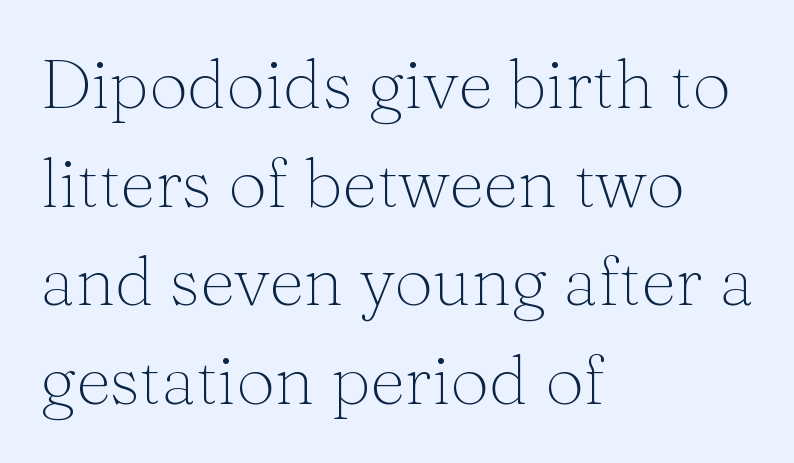
Posture: straight, roman, zero tilt. Yep, those are serifs on the letters. Heft: none added — not bold. Descender tails drop into unmarked territory. The rendering uses a moderate line-height, typical for paragraphs.
